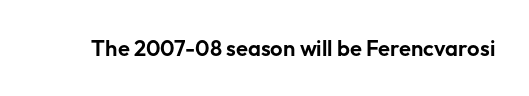
Q: Is the text italic (slanted)? A: No, it is upright.
Q: Is the text underlined? A: No.
Q: Is the spacing between letters normal or unusually wide? A: Normal.
